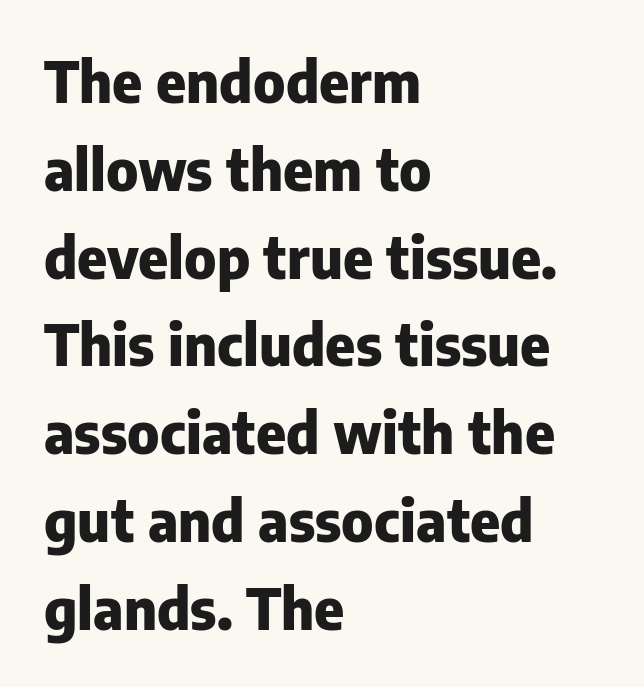
Characters remain perfectly vertical along every line. The type is set solid horizontally, with unmodified tracking. The setting favours the left margin, as ordinary paragraphs usually do. This rendering employs a face without finishing strokes, i.e., a sans-serif. Lines of text with bare space underneath.
